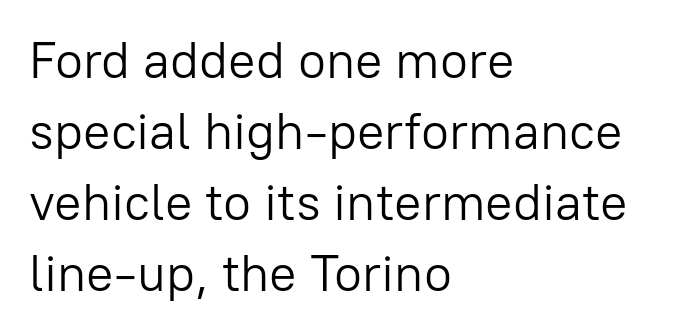
Weight: not bold — regular or lighter. This sample has the flowing, uneven cadence of proportional lettering. These lines sit exactly where default settings would place them. These lines are composed in type without serifs. There is no visible air inserted between adjacent glyphs.
